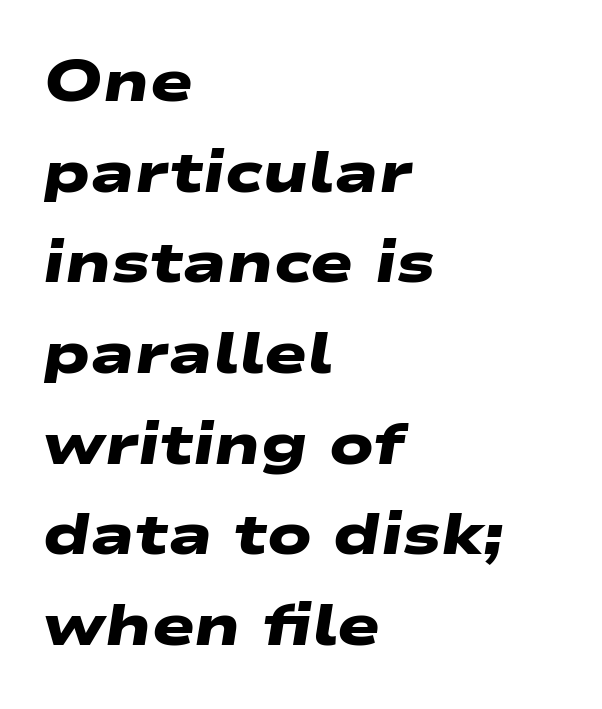
Q: Is the text bold? A: Yes.
Q: Is the typeface a serif or a sans-serif typeface? A: Sans-serif.
Q: Is the text underlined? A: No.
Q: How is the paragraph aligned? A: Left-aligned.
Q: Is the spacing between letters normal or unusually wide? A: Normal.
Q: Is the spacing between lines tight, normal or loose? A: Normal.
Q: Width (condensed, normal, or wide)? A: Wide.
Q: Stroke contrast? A: Low.
Q: x-height? A: Medium.
Q: Monospaced? A: No.
